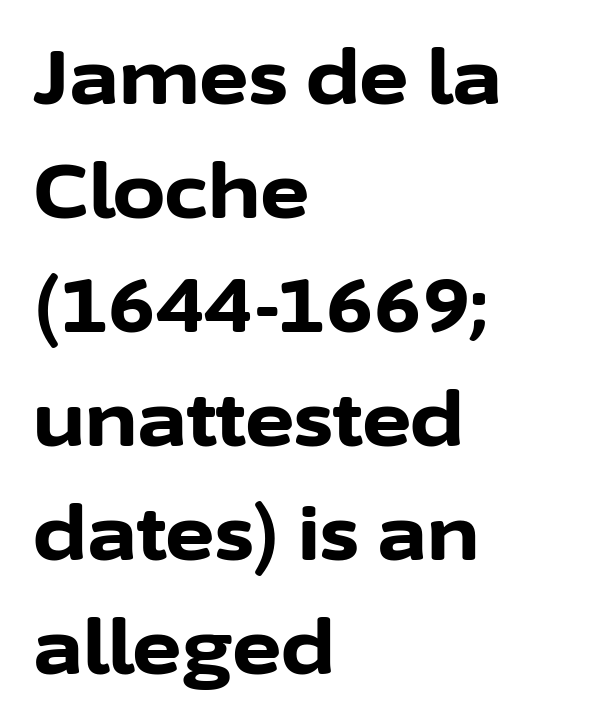
The image shows 75 px bold sans-serif type, upright; set left-aligned, normal line spacing (1.52x), normal letter spacing, not underlined; low stroke contrast and a medium x-height.
